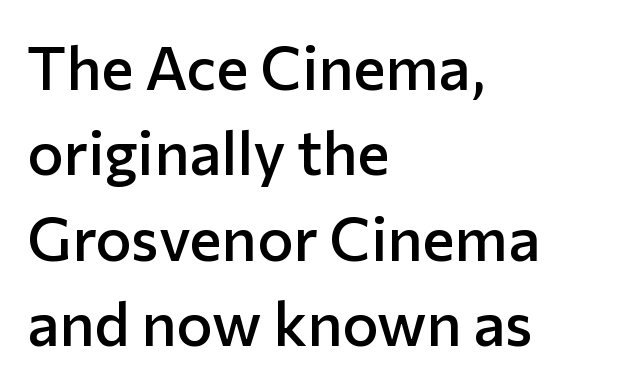
Stroke terminals: plain, sans-serif. Layout note: lines flush left. Each letter keeps its own natural width here, so spacing adapts to shape. Nobody drew a line under any word here. Vertical spacing — default.
